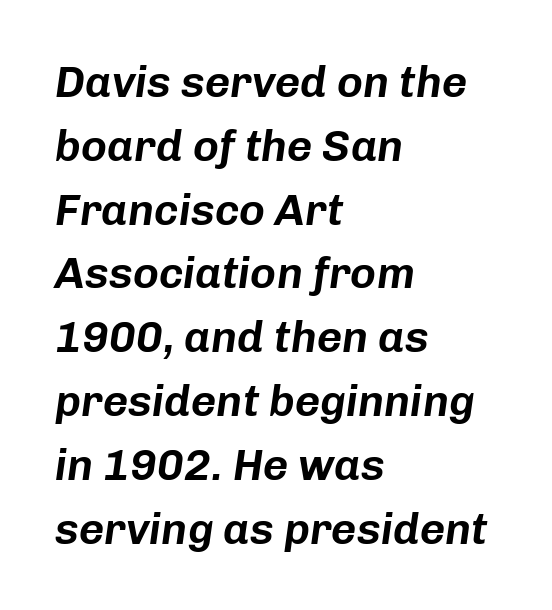
The image shows 44 px text type, italic (leaning right); set left-aligned, normal line spacing (1.45x), normal letter spacing, not underlined; low stroke contrast and a medium x-height.
